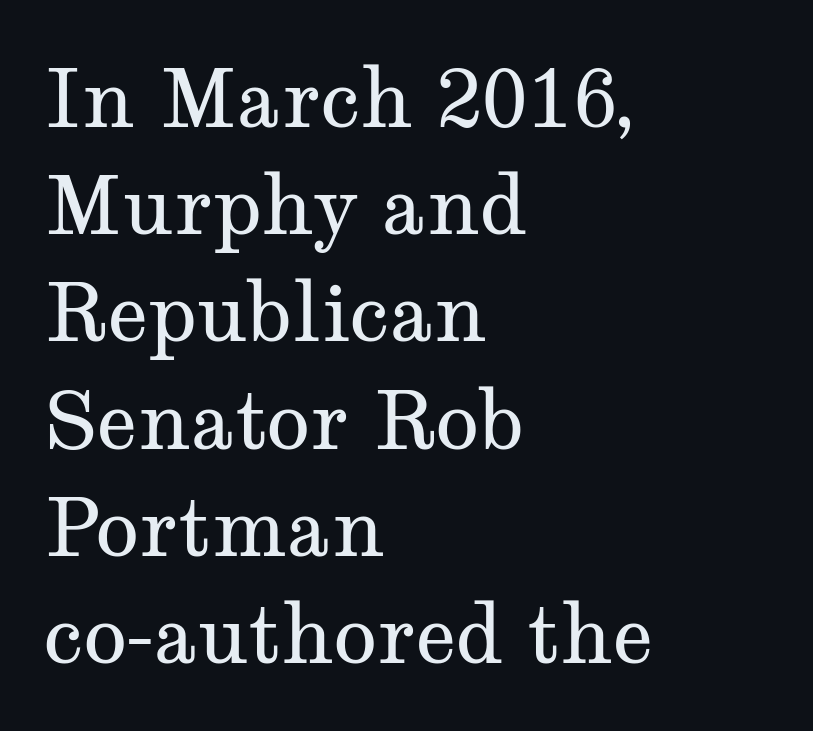
The image shows 80 px regular-weight, wide serif type, upright; set left-aligned, normal line spacing (1.34x), normal letter spacing, not underlined; medium stroke contrast and a medium x-height.
